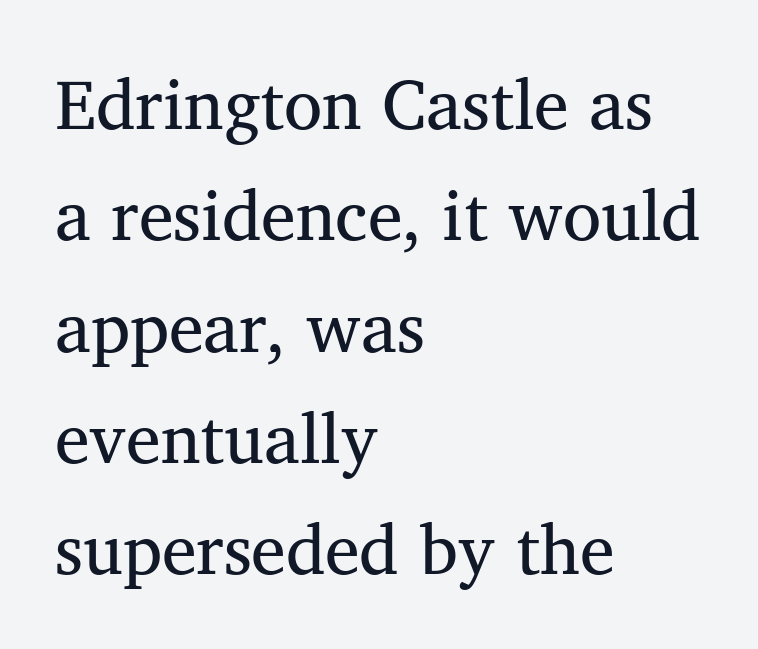
Q: Is the text bold? A: No.
Q: Is the text italic (slanted)? A: No, it is upright.
Q: Is the typeface a serif or a sans-serif typeface? A: Serif.
Q: Is the text underlined? A: No.
Q: How is the paragraph aligned? A: Left-aligned.
Q: Is the spacing between letters normal or unusually wide? A: Normal.
Q: Is the spacing between lines tight, normal or loose? A: Normal.
Q: Width (condensed, normal, or wide)? A: Normal.
Q: Stroke contrast? A: Medium.
Q: x-height? A: Medium.
Q: Monospaced? A: No.
